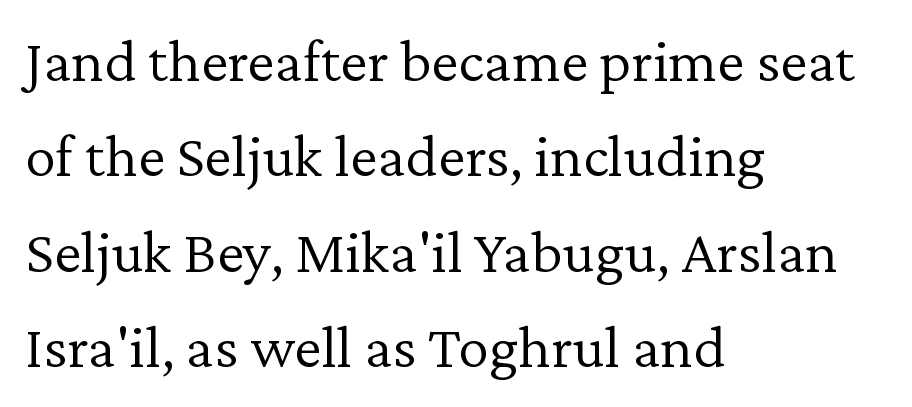
The image shows 62 px light serif type, upright; set left-aligned, normal line spacing (1.54x), normal letter spacing, not underlined; low stroke contrast and a medium x-height.
